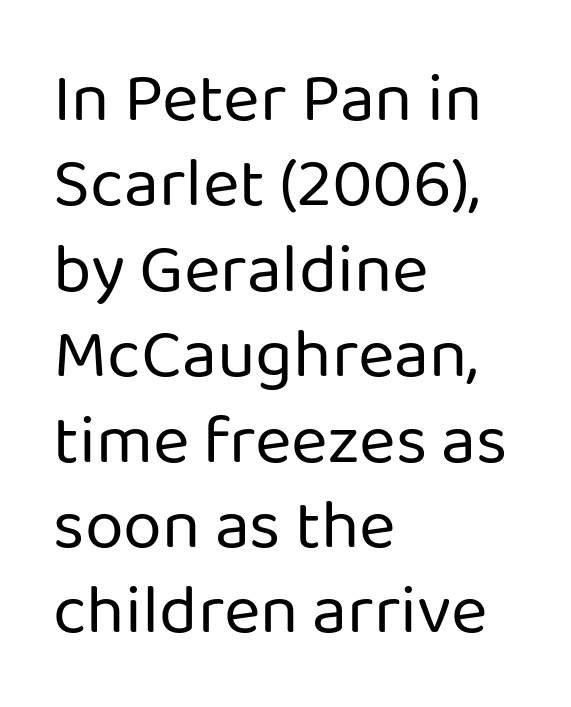
{"serif": "no", "italic": "no", "bold": "no", "weight": "regular", "width": "normal", "stroke_contrast": "low", "x_height": "medium", "monospaced": "no", "underline": "no", "align": "left", "line_spacing_ratio": 1.22, "letter_spacing": "normal", "letter_spacing_em": 0.0, "glyph_px": 70}
